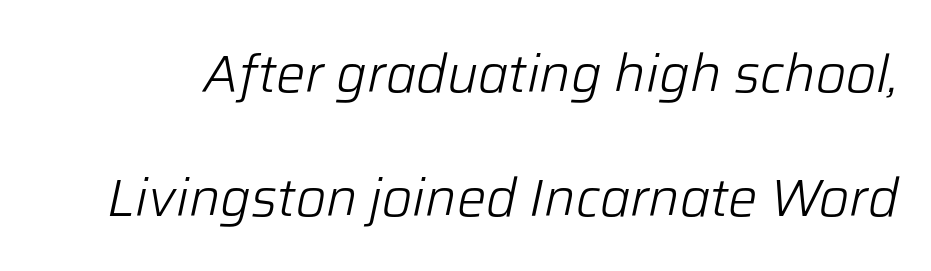
Unbolded letterforms with no extra heft. These lines were composed using italics. Default kerning and tracking; the words read as compact shapes. Honestly, there is no underline to notice here at all. Each new line begins a long way beneath the previous one.
